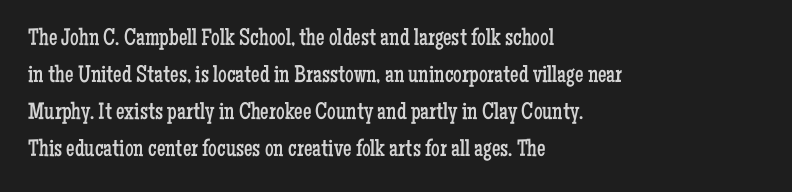
Vertical strokes here are truly vertical. Every row of glyphs begins at an identical x-position on the left. Between one letter and the next there's only the usual sliver of space. Only glyphs here, with clear space below each row.
